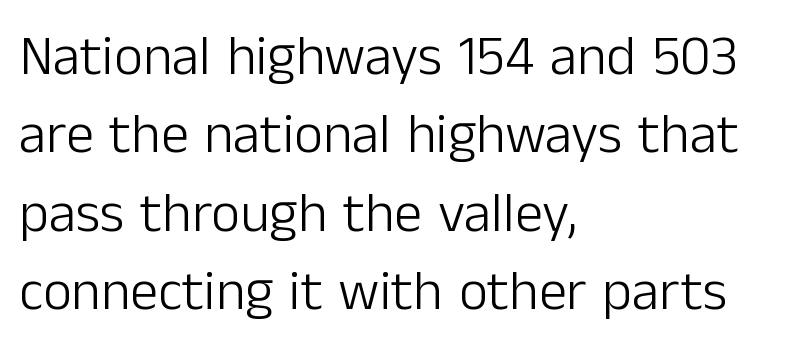
I'd call this a sans setting — the letters go barefoot. Nothing heavy about these letters — not bold at all. Spacing verdict: proportional, widths tailored to each character. Designer's note — italics off, roman on. The ragged edge is on the right, which tells us the setting is flush left. The gaps between neighbouring characters are ordinary and unremarkable.
